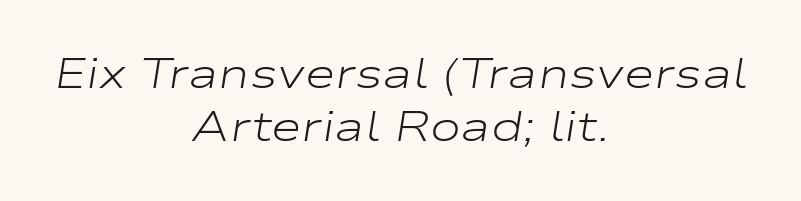
{"italic": "yes", "lean": "right", "slant_degrees": 9, "bold": "no", "weight": "light", "width": "wide", "stroke_contrast": "low", "x_height": "medium", "monospaced": "no", "underline": "no", "align": "center", "line_spacing": "normal", "line_spacing_ratio": 1.26, "letter_spacing": "normal", "letter_spacing_em": 0.0, "glyph_px": 42}
